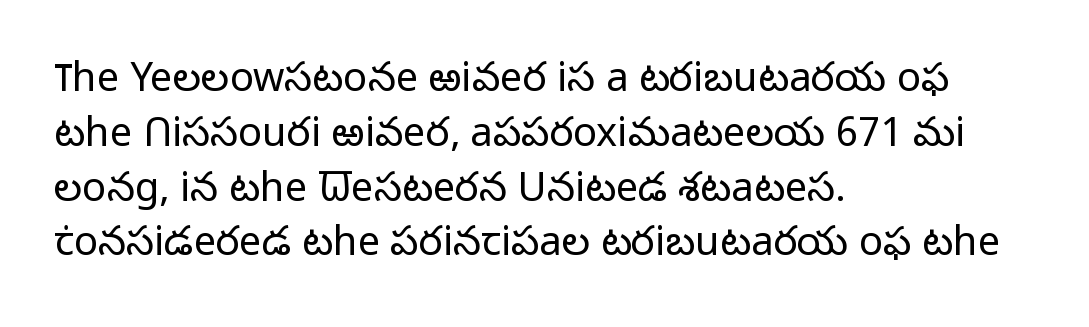
The image shows 40 px light sans-serif type, upright; set left-aligned, normal line spacing (1.37x), normal letter spacing, not underlined; low stroke contrast and a medium x-height.
